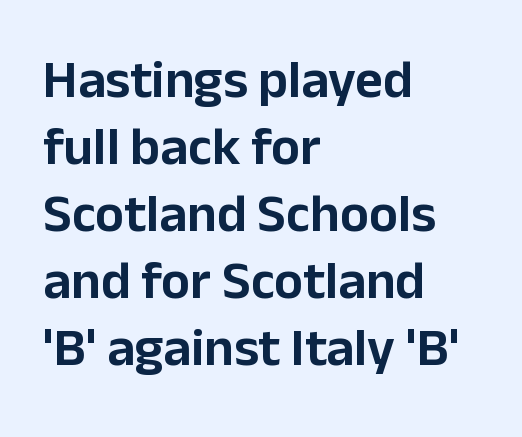
Italic? Not at all — the glyphs are vertical. Plain, unruled lines of type. Alignment: flush left. These lines are rendered in a variable-pitch font. In terms of letterform style, serifs are entirely absent. The gaps between neighbouring characters are ordinary and unremarkable.
